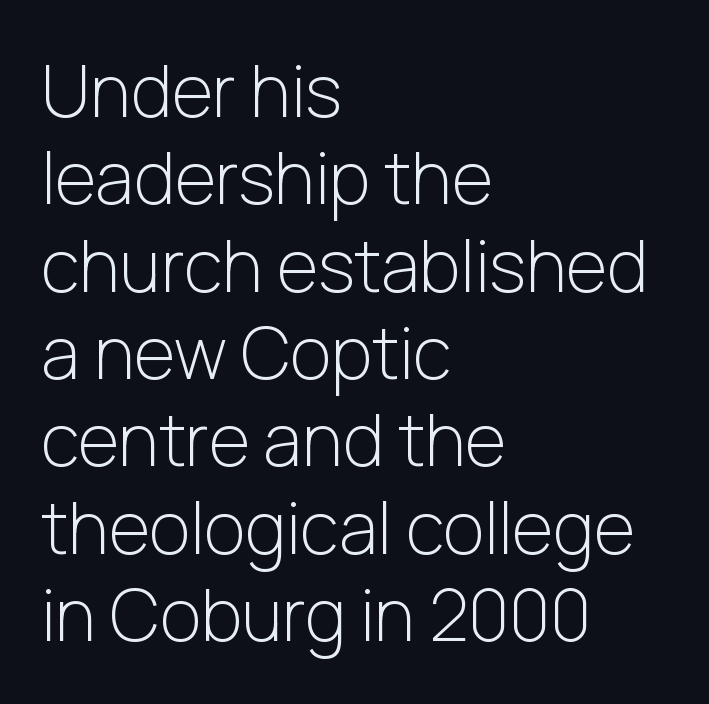
Q: Is the text bold? A: No.
Q: Is the text italic (slanted)? A: No, it is upright.
Q: Is the typeface a serif or a sans-serif typeface? A: Sans-serif.
Q: Is the text underlined? A: No.
Q: How is the paragraph aligned? A: Left-aligned.
Q: Is the spacing between letters normal or unusually wide? A: Normal.
Q: Width (condensed, normal, or wide)? A: Normal.
Q: Stroke contrast? A: Low.
Q: x-height? A: Medium.
Q: Monospaced? A: No.
